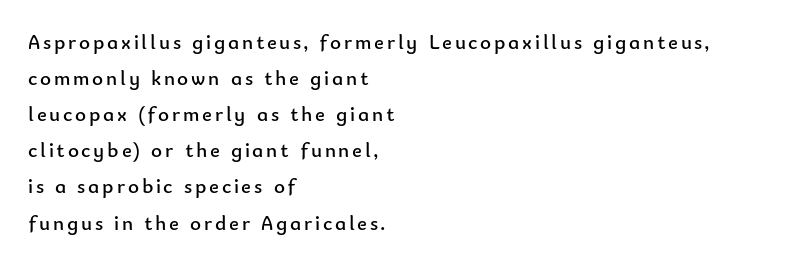
Q: Is the text bold? A: No.
Q: Is the text italic (slanted)? A: No, it is upright.
Q: Is the text underlined? A: No.
Q: How is the paragraph aligned? A: Left-aligned.
